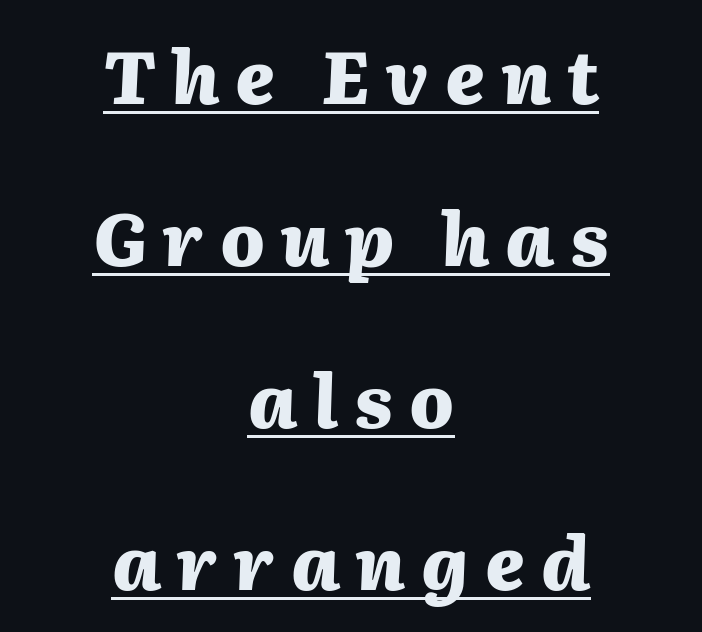
The tracking jumps out immediately: characters are airy and widely separated. Rows of type keep a wide berth in the vertical direction. The passage shown leans; its letterforms are oblique. This rendering uses center alignment, leaving both contours irregular but symmetric. You can see a thin bar hugging the bottom of the glyphs.
